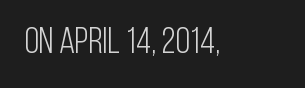
{"serif": "no", "italic": "no", "bold": "no", "weight": "light", "width": "condensed", "stroke_contrast": "low", "x_height": "large", "monospaced": "no", "underline": "no", "letter_spacing": "normal", "letter_spacing_em": 0.0, "glyph_px": 37}
